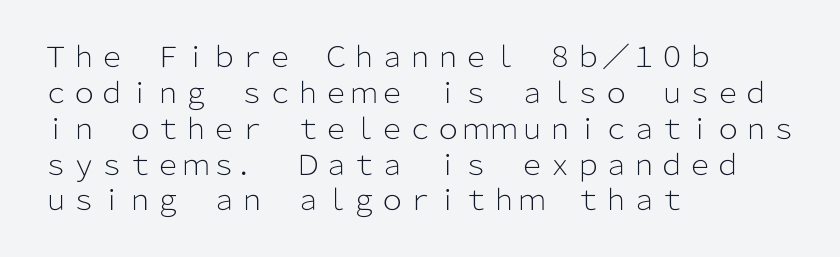
A sans-serif font was chosen for this passage. Underline: absent. Think of a printed novel: that variable character pitch is what you see here. The typography opts for an upright posture over an oblique one. One glance says typical: line gaps are just what's usual. The typeface has the unassuming heft of standard copy or less.
